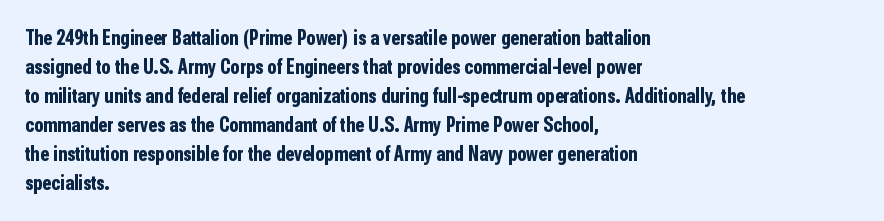
The lines are quadded left. These lines keep a tight, regular rhythm from letter to letter. The gap between lines stays unmarked. It's the straight-up-and-down kind of type. The rendering uses a moderate line-height, typical for paragraphs. Pretty heavy lettering here — definitely bold.
